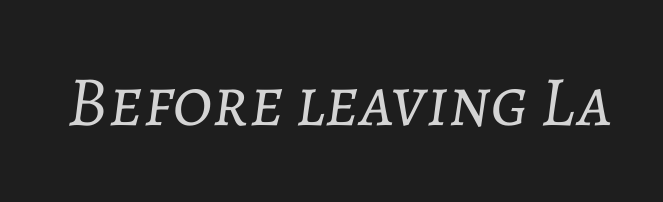
The image shows 71 px light type, italic (leaning right); set normal letter spacing, not underlined; low stroke contrast and a medium x-height.
